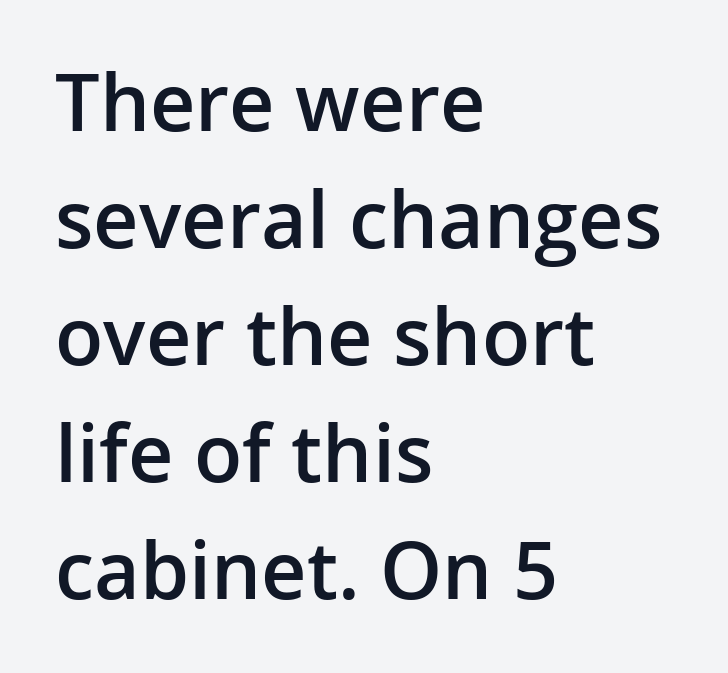
The image shows 79 px semibold sans-serif type, upright; set left-aligned, normal line spacing (1.48x), normal letter spacing, not underlined; low stroke contrast and a medium x-height.
